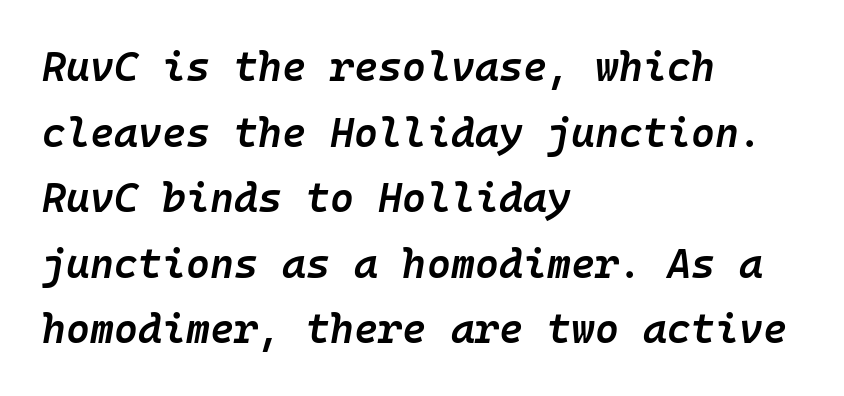
This sample is left-justified, so line endings fall wherever the words run out. Its strokes are somewhat broadened, the hallmark of semibold type. The tracking reads as untouched default to a designer's eye. The face used here has a pronounced slope to its letters.
